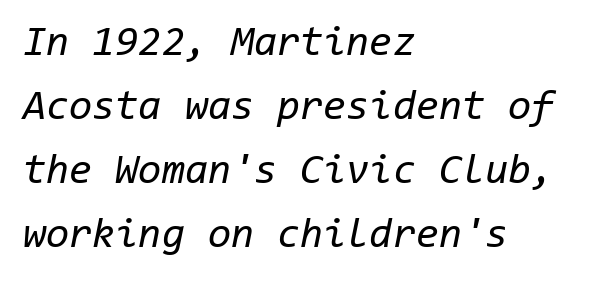
{"italic": "yes", "lean": "right", "slant_degrees": 11, "bold": "no", "weight": "regular", "width": "normal", "stroke_contrast": "low", "x_height": "medium", "monospaced": "yes", "underline": "no", "align": "left", "line_spacing": "normal", "line_spacing_ratio": 1.52, "letter_spacing": "normal", "letter_spacing_em": 0.0, "glyph_px": 42}
